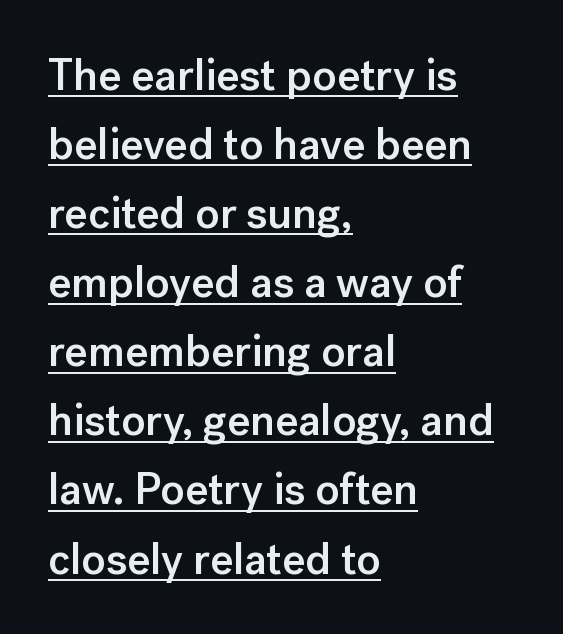
{"serif": "no", "italic": "no", "bold": "semi", "weight": "semibold", "width": "normal", "stroke_contrast": "low", "x_height": "medium", "monospaced": "no", "underline": "yes", "align": "left", "line_spacing": "normal", "line_spacing_ratio": 1.57, "letter_spacing": "normal", "letter_spacing_em": 0.0, "glyph_px": 44}
